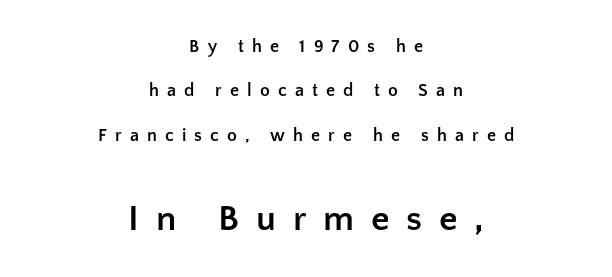
Q: Is the text bold? A: Yes.
Q: Is the text italic (slanted)? A: No, it is upright.
Q: Is the typeface a serif or a sans-serif typeface? A: Sans-serif.
Q: Is the text underlined? A: No.
Q: How is the paragraph aligned? A: Centered.
Q: Is the spacing between letters normal or unusually wide? A: Unusually wide.
Q: Is the spacing between lines tight, normal or loose? A: Loose.
Q: Which block of text is set in a larger size, the first (top) or the second (bottom)? A: The second (bottom) one.
Q: Width (condensed, normal, or wide)? A: Normal.
Q: Stroke contrast? A: Low.
Q: x-height? A: Medium.
Q: Monospaced? A: No.
